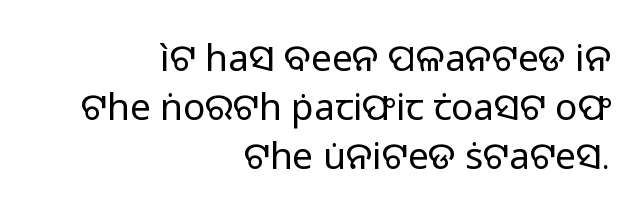
Q: Is the text bold? A: No.
Q: Is the text italic (slanted)? A: No, it is upright.
Q: Is the typeface a serif or a sans-serif typeface? A: Sans-serif.
Q: Is the text underlined? A: No.
Q: How is the paragraph aligned? A: Right-aligned.
Q: Is the spacing between letters normal or unusually wide? A: Normal.
Q: Is the spacing between lines tight, normal or loose? A: Normal.
Q: Width (condensed, normal, or wide)? A: Normal.
Q: Stroke contrast? A: Low.
Q: x-height? A: Medium.
Q: Monospaced? A: No.
